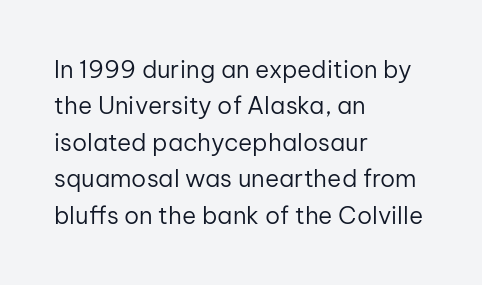
The image shows 24 px text type, upright; set left-aligned, normal line spacing (1.52x), normal letter spacing, not underlined.
